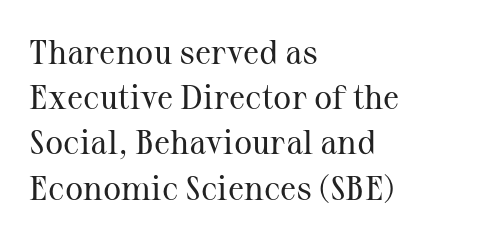
The image shows 34 px regular-weight serif type, upright; set left-aligned, normal line spacing (1.33x), normal letter spacing, not underlined; medium stroke contrast and a medium x-height.
